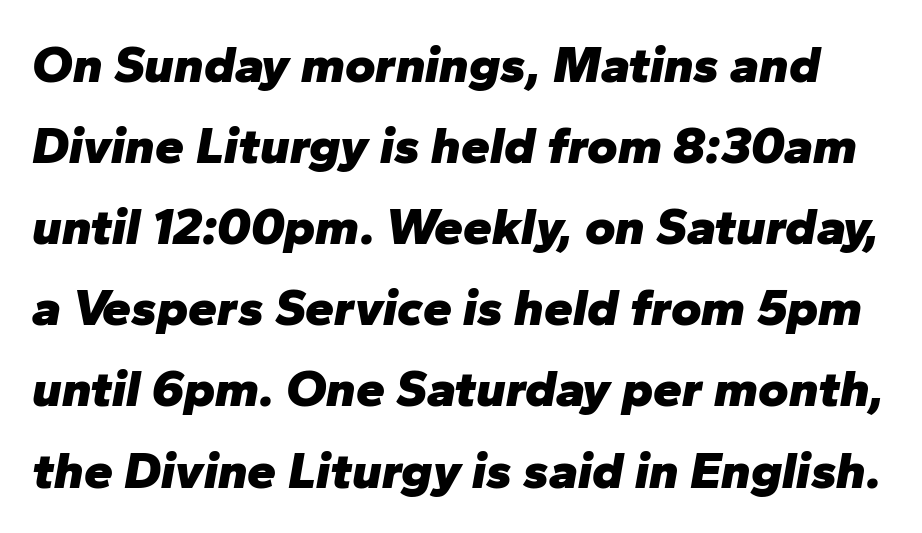
{"italic": "yes", "lean": "right", "slant_degrees": 10, "bold": "yes", "weight": "heavy", "width": "normal", "stroke_contrast": "low", "x_height": "medium", "monospaced": "no", "underline": "no", "line_spacing": "normal", "line_spacing_ratio": 1.56, "letter_spacing": "normal", "letter_spacing_em": 0.0, "glyph_px": 52}
